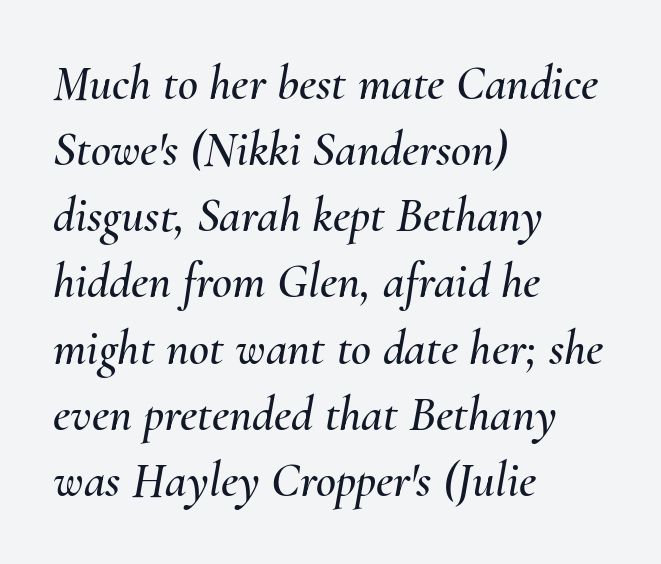
The image shows 49 px text type, italic (leaning right); set left-aligned, normal line spacing (1.35x), normal letter spacing, not underlined; medium stroke contrast and a small x-height.
